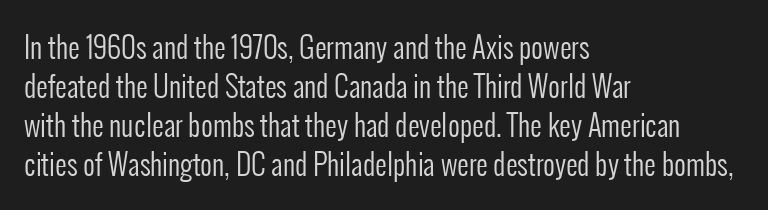
Q: Is the text bold? A: No.
Q: Is the text italic (slanted)? A: No, it is upright.
Q: Is the typeface a serif or a sans-serif typeface? A: Sans-serif.
Q: Is the text underlined? A: No.
Q: How is the paragraph aligned? A: Left-aligned.
Q: Is the spacing between letters normal or unusually wide? A: Normal.
Q: Is the spacing between lines tight, normal or loose? A: Normal.
Q: Width (condensed, normal, or wide)? A: Condensed.
Q: Stroke contrast? A: Low.
Q: x-height? A: Medium.
Q: Monospaced? A: No.
